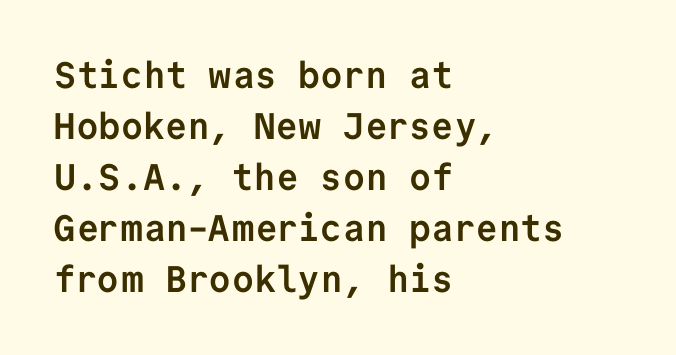
{"serif": "no", "italic": "no", "bold": "yes", "weight": "semibold", "width": "normal", "stroke_contrast": "low", "x_height": "medium", "monospaced": "yes", "underline": "no", "align": "left", "line_spacing": "normal", "line_spacing_ratio": 1.38, "letter_spacing": "normal", "letter_spacing_em": 0.0, "glyph_px": 37}
